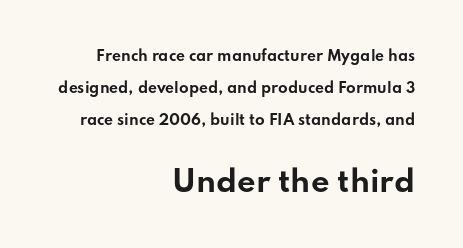
Designer's note — italics off, roman on. Alignment: flush right. Students, note that the glyphs here touch the page at normal intervals. You could not count columns in this text — the font is proportionally spaced.
